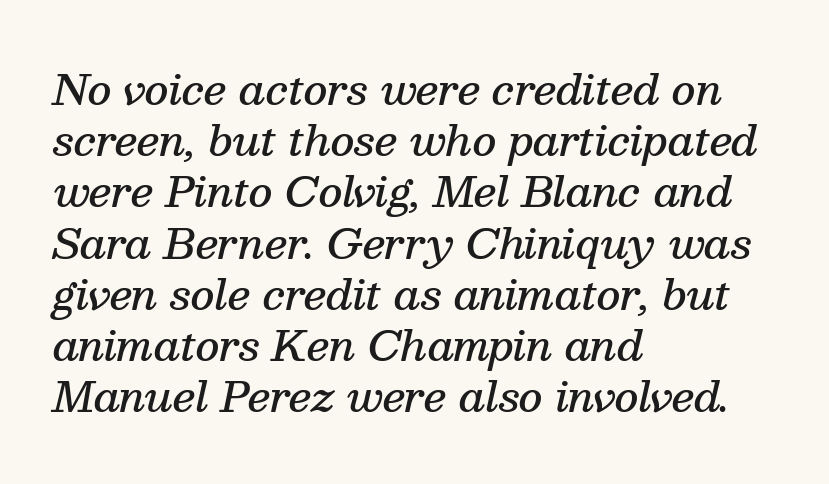
Q: Is the text bold? A: Semi-bold.
Q: Is the text italic (slanted)? A: Yes, it leans right by about 13 degrees.
Q: Is the typeface a serif or a sans-serif typeface? A: Serif.
Q: Is the text underlined? A: No.
Q: How is the paragraph aligned? A: Left-aligned.
Q: Is the spacing between letters normal or unusually wide? A: Normal.
Q: Is the spacing between lines tight, normal or loose? A: Normal.
Q: Width (condensed, normal, or wide)? A: Normal.
Q: Stroke contrast? A: Medium.
Q: x-height? A: Medium.
Q: Monospaced? A: No.
